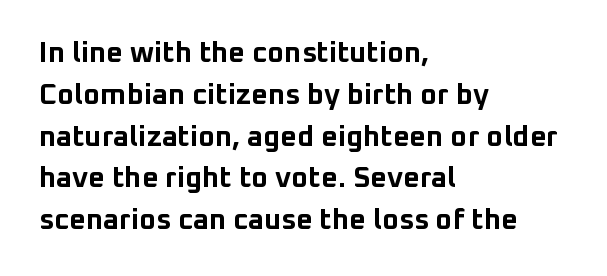
{"serif": "no", "italic": "no", "bold": "yes", "weight": "bold", "width": "normal", "stroke_contrast": "low", "x_height": "medium", "monospaced": "no", "underline": "no", "align": "left", "line_spacing": "normal", "line_spacing_ratio": 1.44, "letter_spacing": "normal", "letter_spacing_em": 0.0, "glyph_px": 29}
